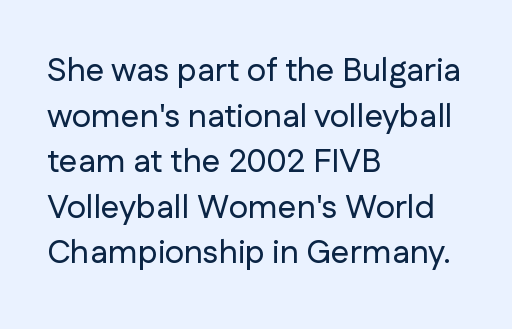
The image shows 33 px sans-serif type, upright; set left-aligned, normal line spacing (1.38x), normal letter spacing, not underlined; low stroke contrast and a medium x-height.
